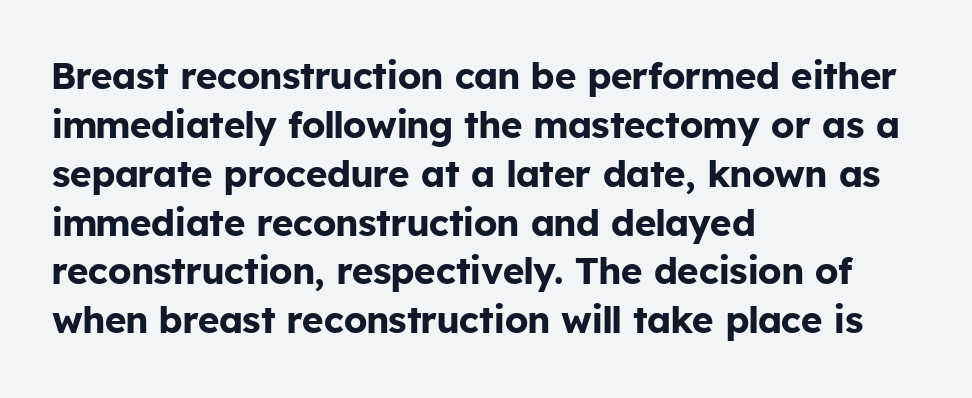
{"serif": "no", "italic": "no", "bold": "yes", "weight": "bold", "width": "normal", "stroke_contrast": "low", "x_height": "medium", "monospaced": "no", "underline": "no", "align": "left", "line_spacing": "normal", "line_spacing_ratio": 1.32, "letter_spacing": "normal", "letter_spacing_em": 0.0, "glyph_px": 37}
